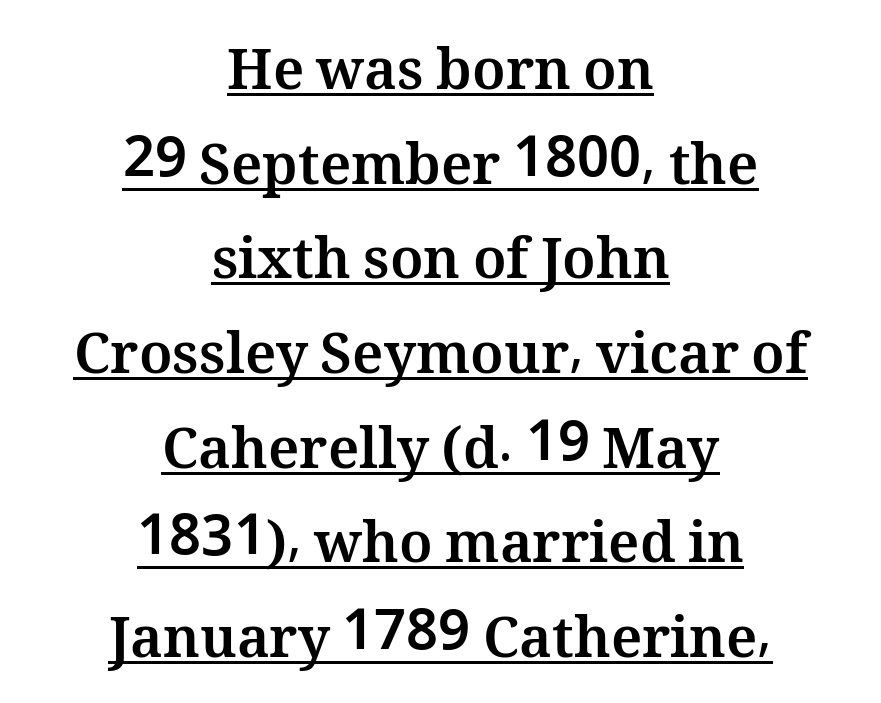
A typesetter would call this proportional, since set widths differ per character. Does extra space separate the letters? No, they use regular spacing. Regular leading. Every stem runs plumb, perpendicular to the baseline. Underline: present.
